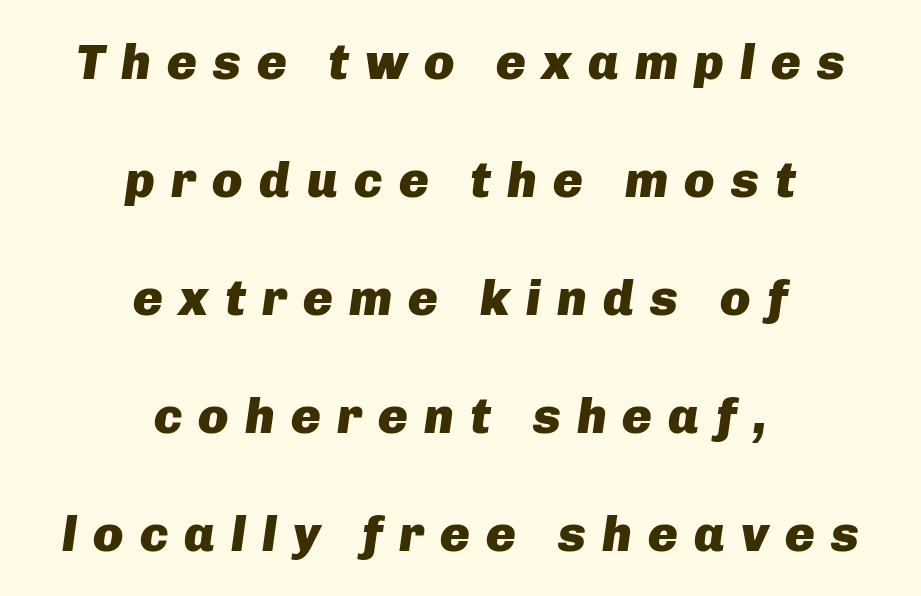
{"italic": "yes", "lean": "right", "slant_degrees": 8, "bold": "yes", "weight": "heavy", "width": "normal", "stroke_contrast": "low", "x_height": "medium", "monospaced": "no", "underline": "no", "align": "center", "line_spacing": "loose", "line_spacing_ratio": 2.36, "letter_spacing": "wide", "letter_spacing_em": 0.32, "glyph_px": 50}
